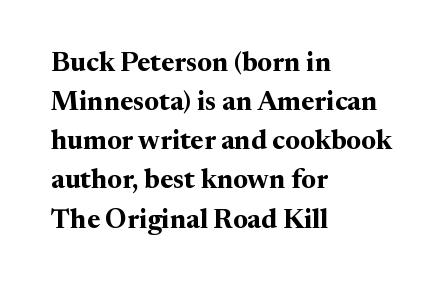
{"italic": "no", "bold": "yes", "underline": "no", "align": "left", "line_spacing": "normal", "line_spacing_ratio": 1.45, "letter_spacing": "normal", "letter_spacing_em": 0.0, "glyph_px": 27}
